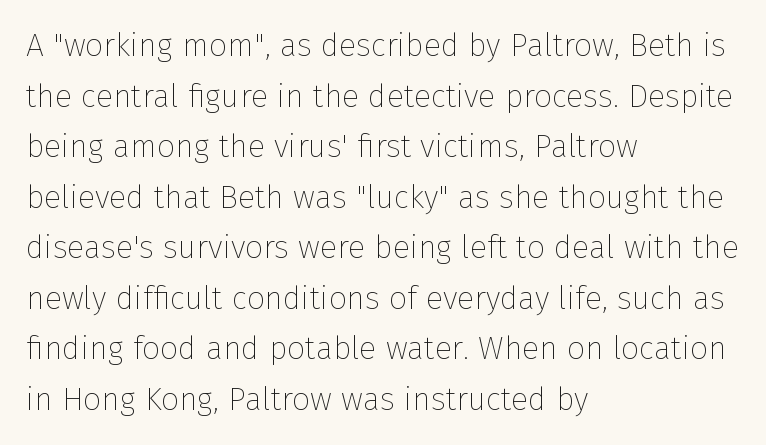
Think of a printed novel: that variable character pitch is what you see here. Leftover space on each line is placed entirely after the last word. On a weight scale, this lands at 450 or below. The space beneath each line is pristine and unruled.
